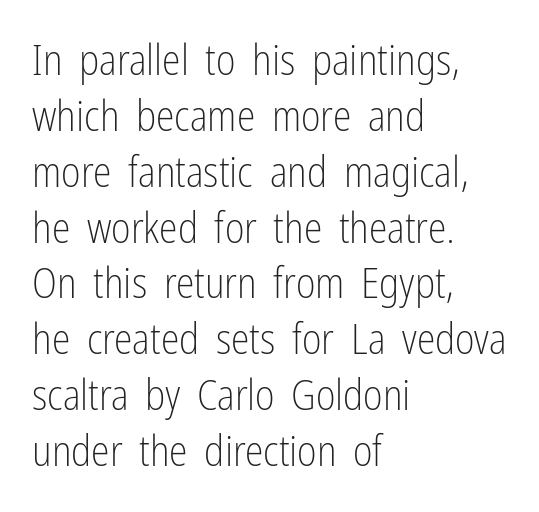
{"serif": "no", "italic": "no", "bold": "no", "weight": "light", "width": "condensed", "stroke_contrast": "low", "x_height": "medium", "monospaced": "no", "underline": "no", "align": "left", "line_spacing": "normal", "line_spacing_ratio": 1.33, "letter_spacing": "normal", "letter_spacing_em": 0.0, "glyph_px": 42}
